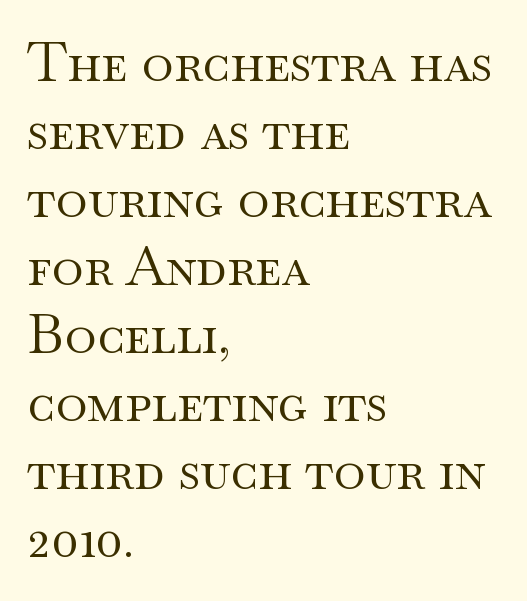
One glance says typical: line gaps are just what's usual. If you drew a ruler down the left edge, every line would touch it. Looks like regular typesetting: each glyph gets only the width it needs. The font family rendered here belongs to the serif group. Descenders hang freely into open space. Posture: vertical.
